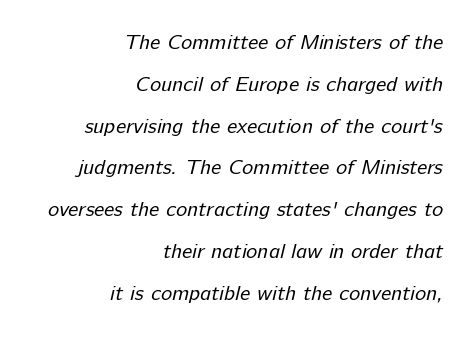
The image shows 21 px text type; set right-aligned, loose line spacing (1.99x), normal letter spacing, not underlined.
